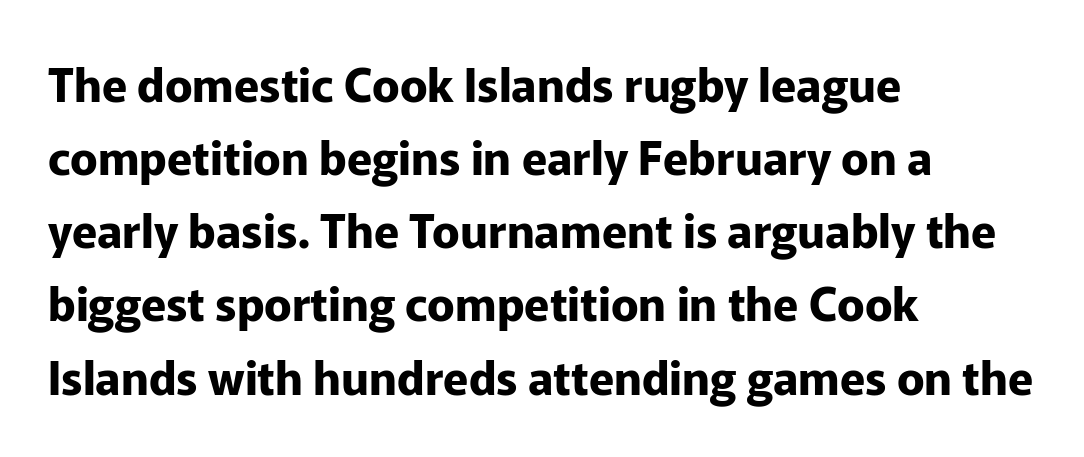
The image shows 46 px bold sans-serif type, upright; set left-aligned, normal line spacing (1.59x), normal letter spacing, not underlined; low stroke contrast and a medium x-height.
